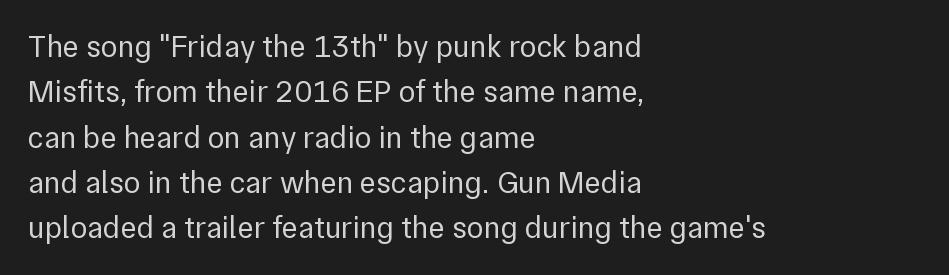
Q: Is the text bold? A: No.
Q: Is the text italic (slanted)? A: No, it is upright.
Q: Is the typeface a serif or a sans-serif typeface? A: Sans-serif.
Q: Is the text underlined? A: No.
Q: How is the paragraph aligned? A: Left-aligned.
Q: Is the spacing between letters normal or unusually wide? A: Normal.
Q: Is the spacing between lines tight, normal or loose? A: Normal.
Q: Width (condensed, normal, or wide)? A: Normal.
Q: x-height? A: Medium.
Q: Monospaced? A: No.
